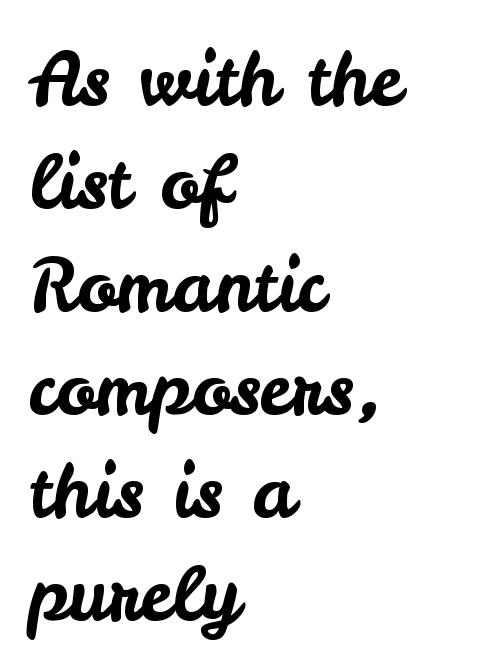
{"serif": "no", "width": "normal", "stroke_contrast": "low", "x_height": "small", "monospaced": "no", "underline": "no", "align": "left", "line_spacing": "normal", "line_spacing_ratio": 1.41, "letter_spacing": "normal", "letter_spacing_em": 0.0, "glyph_px": 73}
